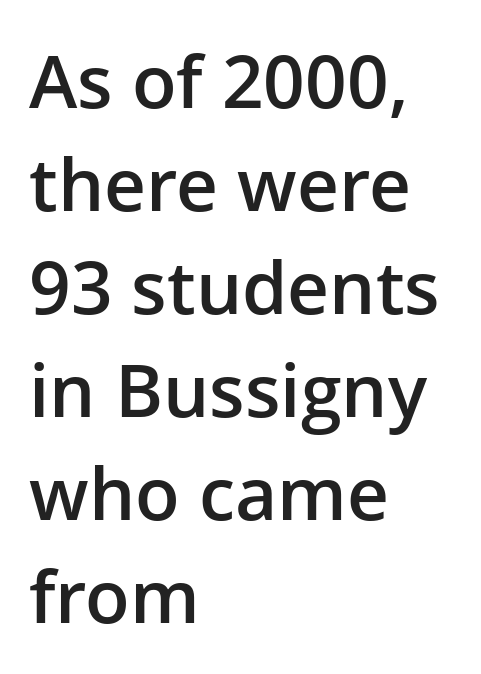
Q: Is the text bold? A: Semi-bold.
Q: Is the text italic (slanted)? A: No, it is upright.
Q: Is the typeface a serif or a sans-serif typeface? A: Sans-serif.
Q: Is the text underlined? A: No.
Q: How is the paragraph aligned? A: Left-aligned.
Q: Is the spacing between letters normal or unusually wide? A: Normal.
Q: Is the spacing between lines tight, normal or loose? A: Normal.
Q: Width (condensed, normal, or wide)? A: Normal.
Q: Stroke contrast? A: Low.
Q: x-height? A: Medium.
Q: Monospaced? A: No.
